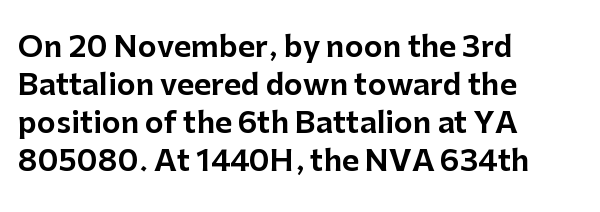
{"serif": "no", "italic": "no", "width": "normal", "stroke_contrast": "low", "x_height": "medium", "monospaced": "no", "underline": "no", "align": "left", "line_spacing": "normal", "line_spacing_ratio": 1.31, "letter_spacing": "normal", "letter_spacing_em": 0.0, "glyph_px": 29}
